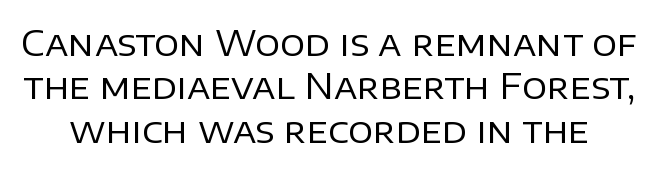
Q: Is the text bold? A: No.
Q: Is the text italic (slanted)? A: No, it is upright.
Q: Is the typeface a serif or a sans-serif typeface? A: Sans-serif.
Q: Is the text underlined? A: No.
Q: Is the spacing between letters normal or unusually wide? A: Normal.
Q: Width (condensed, normal, or wide)? A: Normal.
Q: Stroke contrast? A: Low.
Q: x-height? A: Large.
Q: Monospaced? A: No.
